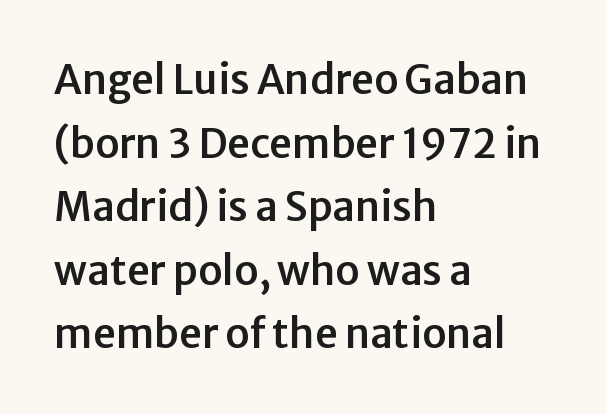
Q: Is the text italic (slanted)? A: No, it is upright.
Q: Is the typeface a serif or a sans-serif typeface? A: Sans-serif.
Q: Is the text underlined? A: No.
Q: How is the paragraph aligned? A: Left-aligned.
Q: Is the spacing between letters normal or unusually wide? A: Normal.
Q: Is the spacing between lines tight, normal or loose? A: Normal.
Q: Width (condensed, normal, or wide)? A: Normal.
Q: Stroke contrast? A: Low.
Q: x-height? A: Medium.
Q: Monospaced? A: No.
